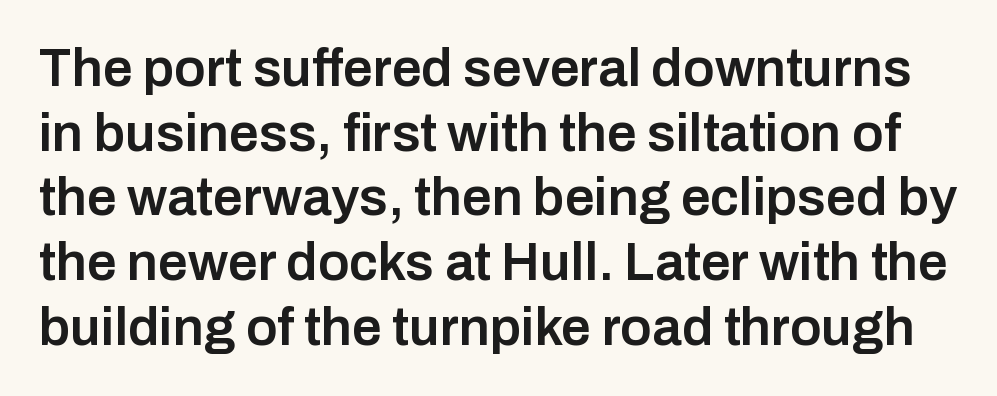
The image shows 53 px semibold sans-serif type, upright; set line spacing 1.22x, normal letter spacing, not underlined; low stroke contrast and a medium x-height.
